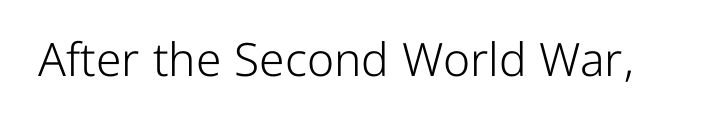
{"serif": "no", "italic": "no", "bold": "no", "weight": "light", "width": "normal", "stroke_contrast": "low", "x_height": "medium", "monospaced": "no", "underline": "no", "letter_spacing": "normal", "letter_spacing_em": 0.0, "glyph_px": 46}
